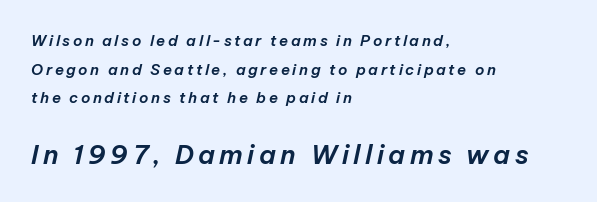
Q: Is the text italic (slanted)? A: Yes, it leans right by about 12 degrees.
Q: Is the text underlined? A: No.
Q: How is the paragraph aligned? A: Left-aligned.
Q: Is the spacing between lines tight, normal or loose? A: Loose.
Q: Which block of text is set in a larger size, the first (top) or the second (bottom)? A: The second (bottom) one.
